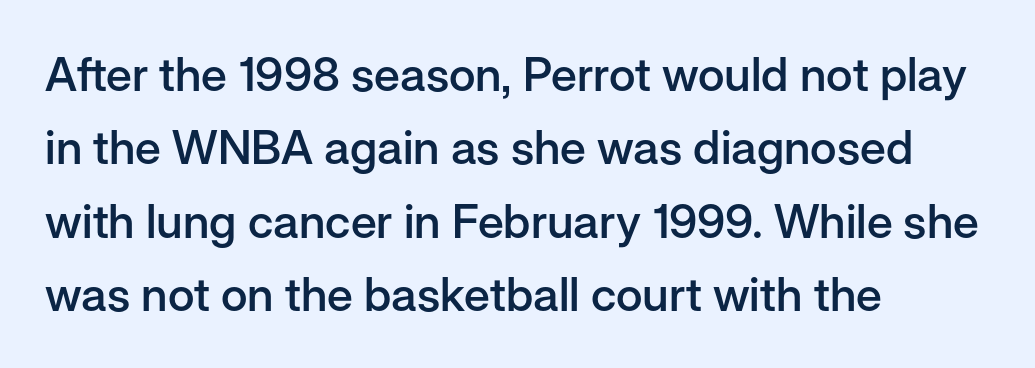
{"serif": "no", "italic": "no", "bold": "semi", "weight": "semibold", "width": "normal", "stroke_contrast": "low", "x_height": "medium", "monospaced": "no", "underline": "no", "align": "left", "line_spacing": "normal", "line_spacing_ratio": 1.56, "letter_spacing": "normal", "letter_spacing_em": 0.0, "glyph_px": 47}
